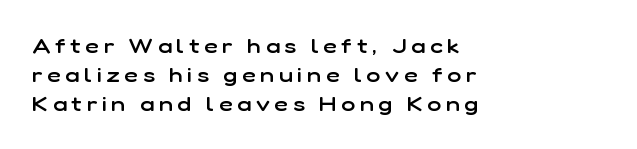
Weight: semibold (demi). The strip under each line holds only bare page. Caption: expanded tracking, letters set apart. Typeset ragged right — the left edge is the straight one.
